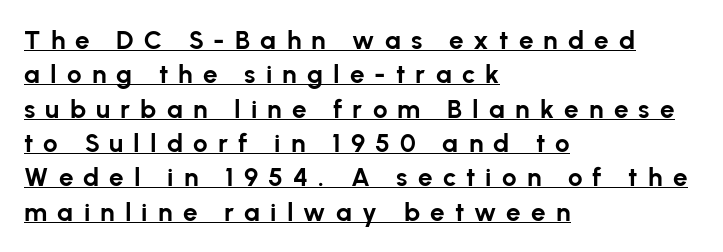
Q: Is the text bold? A: Yes.
Q: Is the text italic (slanted)? A: No, it is upright.
Q: Is the text underlined? A: Yes.
Q: How is the paragraph aligned? A: Left-aligned.
Q: Is the spacing between letters normal or unusually wide? A: Unusually wide.
Q: Is the spacing between lines tight, normal or loose? A: Normal.
